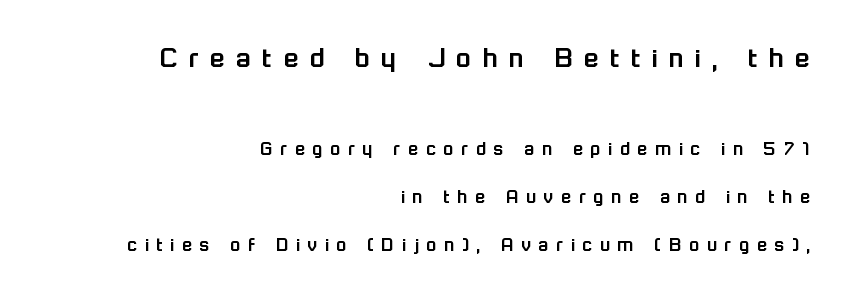
Q: Is the text italic (slanted)? A: No, it is upright.
Q: Is the typeface a serif or a sans-serif typeface? A: Sans-serif.
Q: Is the text underlined? A: No.
Q: How is the paragraph aligned? A: Right-aligned.
Q: Is the spacing between letters normal or unusually wide? A: Unusually wide.
Q: Is the spacing between lines tight, normal or loose? A: Loose.
Q: Which block of text is set in a larger size, the first (top) or the second (bottom)? A: The first (top) one.
Q: Width (condensed, normal, or wide)? A: Normal.
Q: Stroke contrast? A: Low.
Q: x-height? A: Medium.
Q: Monospaced? A: No.
